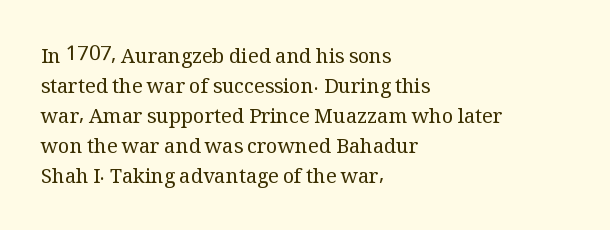
The face looks like a standard text weight, possibly lighter. A normal amount of white space separates one row of letters from the next. Line beginnings align vertically; line endings do not. The horizontal fit of the characters is conventional and even. The passage shown is not underscored anywhere.
